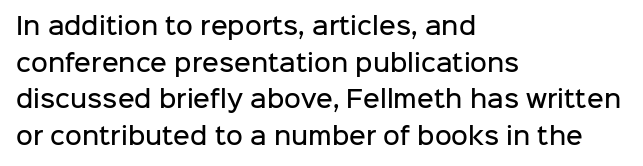
The type is set solid horizontally, with unmodified tracking. Visually the block forms a straight wall on the left and a jagged coastline on the right. Does the lettering tilt? It doesn't — this is upright. Baseline-to-baseline distance is the conventional proportion of letter height. Anything drawn beneath the words? Only blank space.
